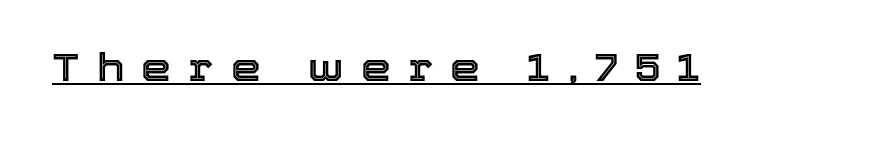
Q: Is the text italic (slanted)? A: No, it is upright.
Q: Is the text underlined? A: Yes.
Q: Is the spacing between letters normal or unusually wide? A: Unusually wide.
Q: Width (condensed, normal, or wide)? A: Normal.
Q: x-height? A: Medium.
Q: Monospaced? A: No.
